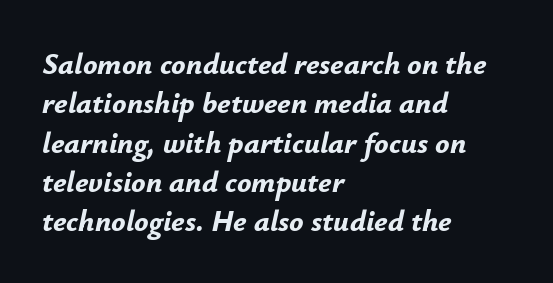
{"italic": "yes", "lean": "right", "slant_degrees": 12, "bold": "yes", "weight": "bold", "width": "normal", "stroke_contrast": "low", "x_height": "small", "monospaced": "no", "underline": "no", "align": "left", "line_spacing": "normal", "line_spacing_ratio": 1.31, "letter_spacing": "normal", "letter_spacing_em": 0.0, "glyph_px": 30}
